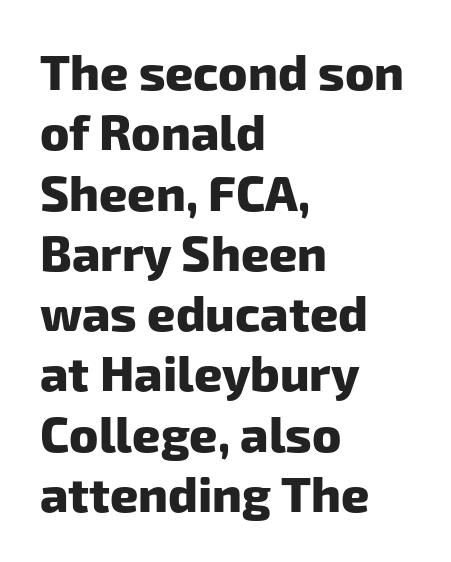
The text was rendered using a sans face with plain stroke endings. Heavy-handed strokes throughout: this text is bold. Letter spacing: default. Varying glyph widths throughout — classic text-font behaviour.
